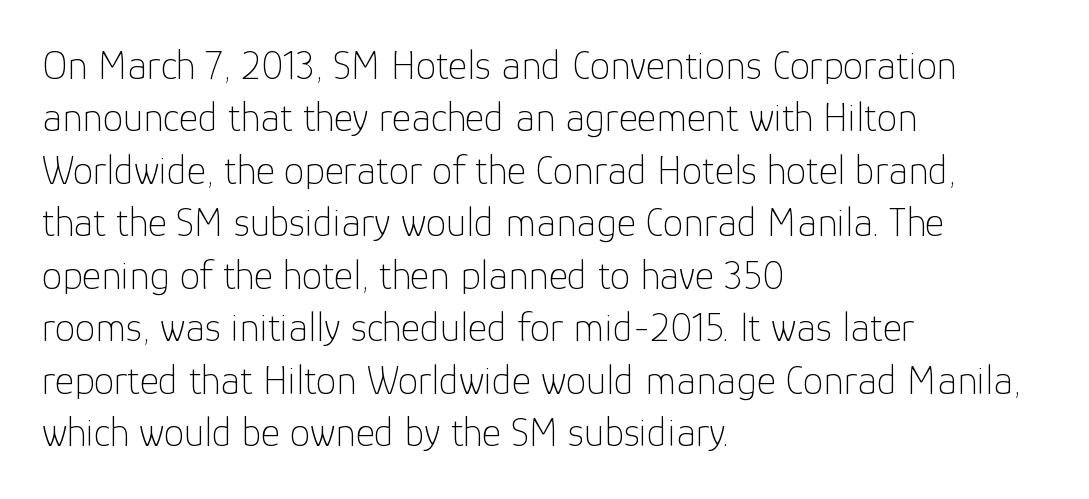
Q: Is the text bold? A: No.
Q: Is the text italic (slanted)? A: No, it is upright.
Q: Is the typeface a serif or a sans-serif typeface? A: Sans-serif.
Q: Is the text underlined? A: No.
Q: How is the paragraph aligned? A: Left-aligned.
Q: Is the spacing between letters normal or unusually wide? A: Normal.
Q: Is the spacing between lines tight, normal or loose? A: Normal.
Q: Width (condensed, normal, or wide)? A: Normal.
Q: Stroke contrast? A: Low.
Q: x-height? A: Medium.
Q: Monospaced? A: No.
